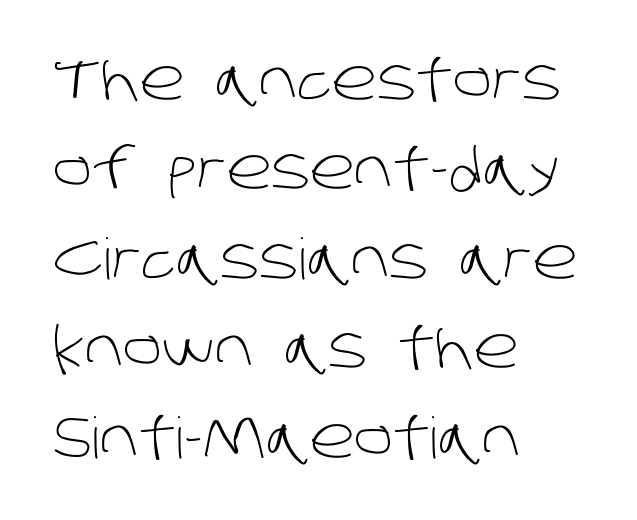
Q: Is the text bold? A: No.
Q: Is the typeface a serif or a sans-serif typeface? A: Sans-serif.
Q: Is the text underlined? A: No.
Q: How is the paragraph aligned? A: Left-aligned.
Q: Is the spacing between letters normal or unusually wide? A: Normal.
Q: Is the spacing between lines tight, normal or loose? A: Normal.
Q: Width (condensed, normal, or wide)? A: Normal.
Q: Stroke contrast? A: Low.
Q: x-height? A: Large.
Q: Monospaced? A: No.
